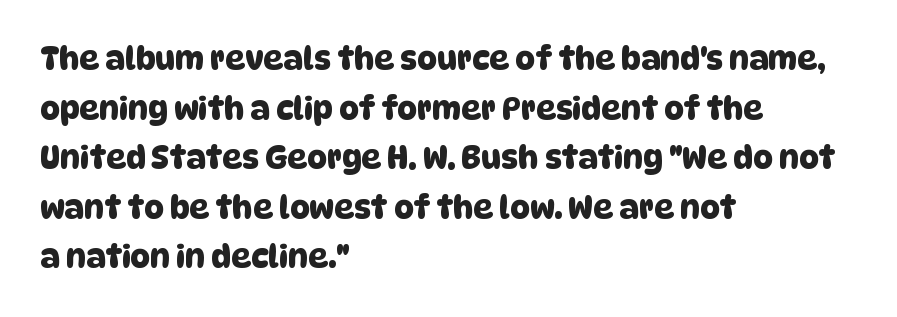
Horizontally, the lines are justified to the leading edge only. Each letter keeps its own natural width here, so spacing adapts to shape. The type family on display is of the sans-serif kind. A bare baseline throughout the passage. The letterforms sit shoulder to shoulder at normal distance.
